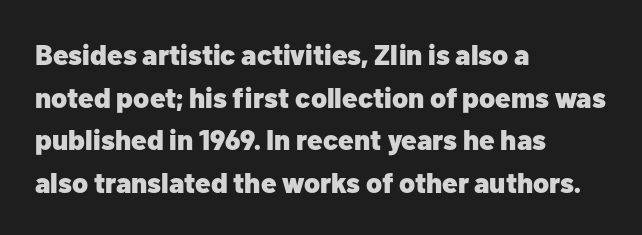
The image shows 28 px heavy sans-serif type, upright; set left-aligned, normal line spacing (1.52x), normal letter spacing, not underlined; low stroke contrast and a medium x-height.
